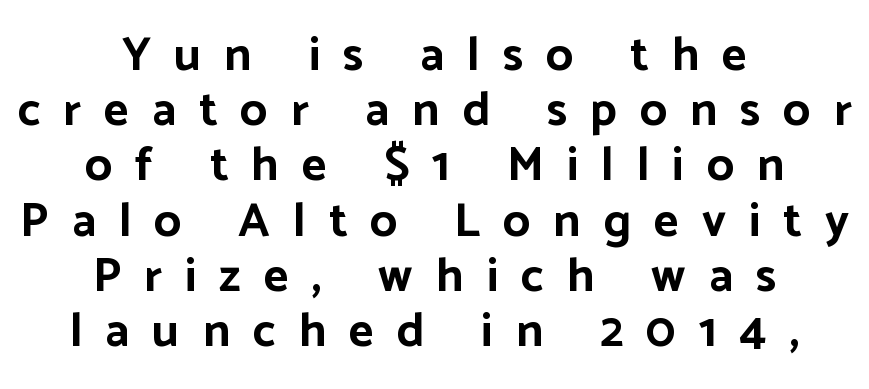
Q: Is the text bold? A: Yes.
Q: Is the text italic (slanted)? A: No, it is upright.
Q: Is the typeface a serif or a sans-serif typeface? A: Sans-serif.
Q: Is the text underlined? A: No.
Q: How is the paragraph aligned? A: Centered.
Q: Is the spacing between letters normal or unusually wide? A: Unusually wide.
Q: Is the spacing between lines tight, normal or loose? A: Tight.
Q: Width (condensed, normal, or wide)? A: Normal.
Q: Stroke contrast? A: Low.
Q: x-height? A: Medium.
Q: Monospaced? A: No.
